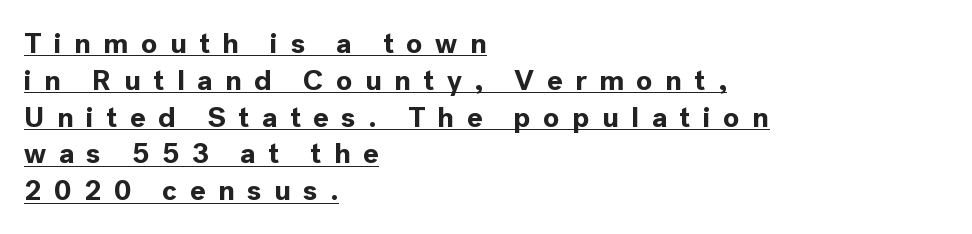
{"serif": "no", "italic": "no", "bold": "yes", "weight": "bold", "width": "normal", "x_height": "medium", "monospaced": "no", "underline": "yes", "align": "left", "line_spacing": "normal", "line_spacing_ratio": 1.27, "letter_spacing": "wide", "letter_spacing_em": 0.43, "glyph_px": 29}
